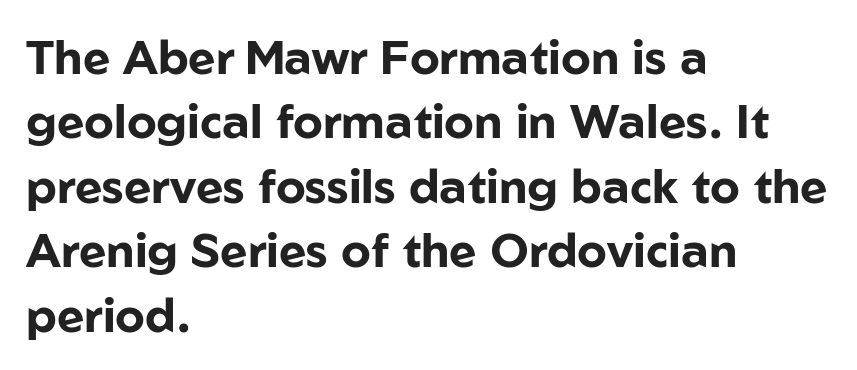
Q: Is the text bold? A: Yes.
Q: Is the text italic (slanted)? A: No, it is upright.
Q: Is the typeface a serif or a sans-serif typeface? A: Sans-serif.
Q: Is the text underlined? A: No.
Q: How is the paragraph aligned? A: Left-aligned.
Q: Is the spacing between letters normal or unusually wide? A: Normal.
Q: Is the spacing between lines tight, normal or loose? A: Normal.
Q: Width (condensed, normal, or wide)? A: Normal.
Q: Stroke contrast? A: Low.
Q: x-height? A: Medium.
Q: Monospaced? A: No.
